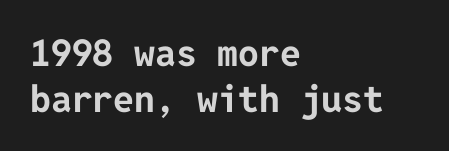
{"serif": "no", "italic": "no", "bold": "yes", "weight": "bold", "width": "normal", "stroke_contrast": "low", "x_height": "medium", "underline": "no", "align": "left", "line_spacing_ratio": 1.23, "letter_spacing": "normal", "letter_spacing_em": 0.0, "glyph_px": 37}
